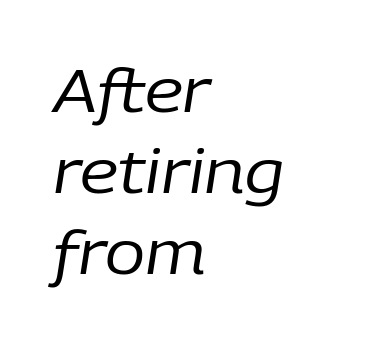
{"italic": "yes", "lean": "right", "slant_degrees": 9, "bold": "no", "weight": "regular", "width": "normal", "stroke_contrast": "low", "x_height": "medium", "monospaced": "no", "underline": "no", "align": "left", "line_spacing": "normal", "line_spacing_ratio": 1.35, "letter_spacing": "normal", "letter_spacing_em": 0.0, "glyph_px": 60}
